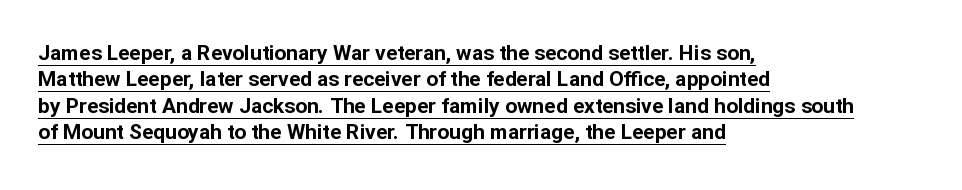
{"italic": "no", "bold": "yes", "underline": "yes", "align": "left", "line_spacing": "normal", "line_spacing_ratio": 1.26, "letter_spacing": "normal", "letter_spacing_em": 0.0, "glyph_px": 21}
